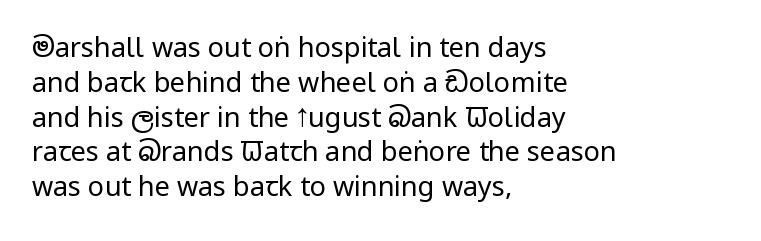
The image shows 27 px text type, upright; set left-aligned, normal line spacing (1.29x), normal letter spacing, not underlined.
